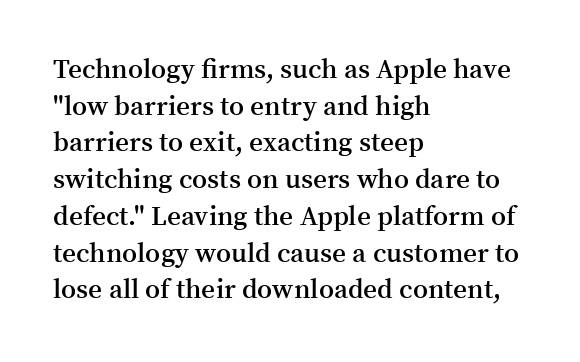
The image shows 27 px text type, upright; set left-aligned, normal line spacing (1.36x), normal letter spacing, not underlined.
